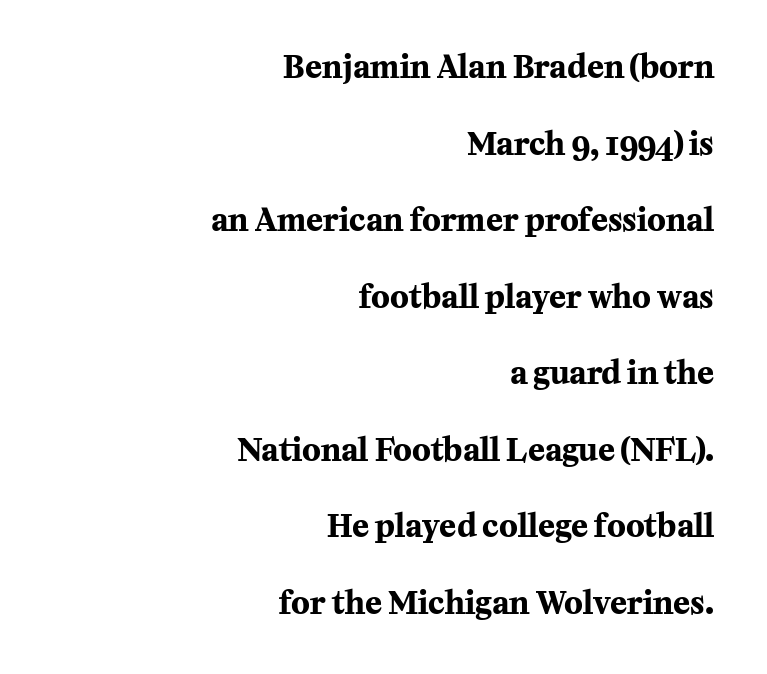
{"serif": "yes", "italic": "no", "bold": "yes", "weight": "bold", "width": "normal", "stroke_contrast": "medium", "x_height": "medium", "monospaced": "no", "underline": "no", "align": "right", "line_spacing": "loose", "line_spacing_ratio": 2.47, "letter_spacing": "normal", "letter_spacing_em": 0.0, "glyph_px": 31}
